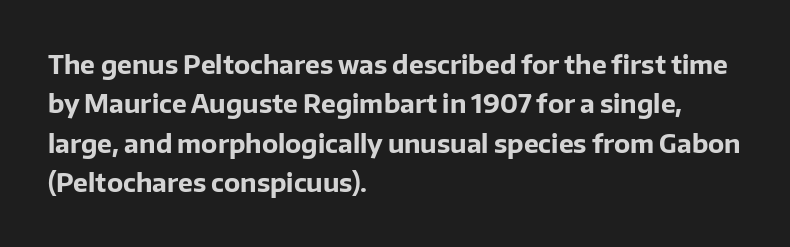
Evenly set lines give the paragraph a standard silhouette. Glance below the letters and you will spot only blank space. Typeset ragged right — the left edge is the straight one. This sample uses plain, unmodified letter spacing. Style check: upright. I'd describe the lettering as bold — thick and assertive.
